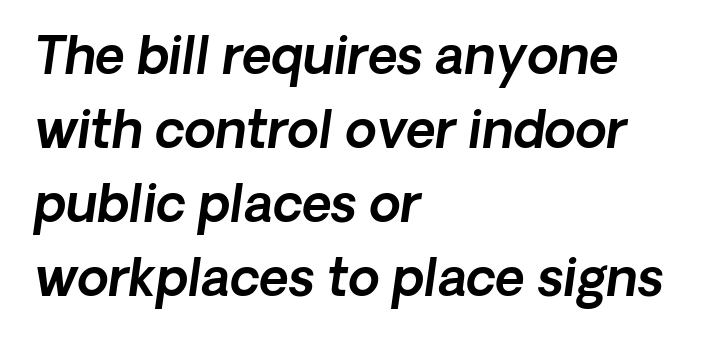
Q: Is the text italic (slanted)? A: Yes, it leans right by about 8 degrees.
Q: Is the text underlined? A: No.
Q: How is the paragraph aligned? A: Left-aligned.
Q: Is the spacing between letters normal or unusually wide? A: Normal.
Q: Is the spacing between lines tight, normal or loose? A: Normal.
Q: Width (condensed, normal, or wide)? A: Normal.
Q: x-height? A: Medium.
Q: Monospaced? A: No.
